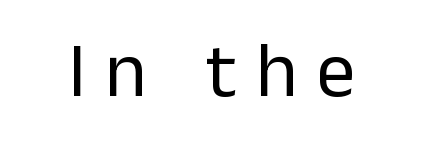
Posture: vertical. Looks like regular typesetting: each glyph gets only the width it needs. Inter-character spacing is expanded well beyond the font's built-in metrics. Glance below the letters and you will spot only blank space. Weight: in the light-to-regular range.
